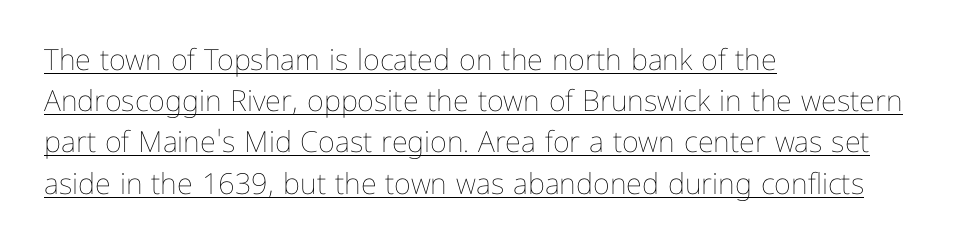
The leading is moderate, giving the passage an even texture. The lettering holds an erect, upright posture throughout. Letters have the restrained weight of plain body copy at most. Caption: lettering with a line underneath. Do the characters align in a grid? No, the font is proportional. These lines keep a tight, regular rhythm from letter to letter.
